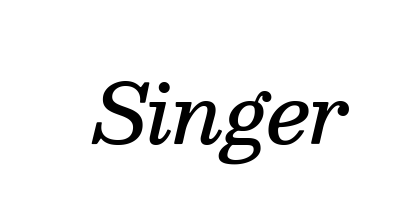
{"serif": "yes", "italic": "yes", "lean": "right", "slant_degrees": 13, "bold": "semi", "weight": "semibold", "width": "normal", "stroke_contrast": "medium", "x_height": "medium", "monospaced": "no", "underline": "no", "letter_spacing": "normal", "letter_spacing_em": 0.0, "glyph_px": 80}
